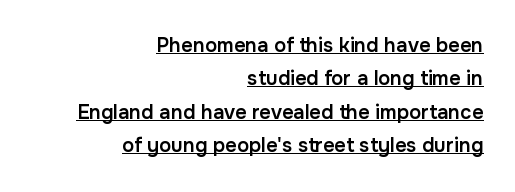
Typeset ragged left — the right edge is the straight one. A typesetter would mark this as roman, not italic. How are the letters spaced? Ordinarily, with no added tracking. The typesetter has applied underlining to the passage shown.
